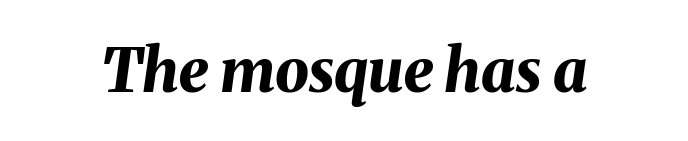
The image shows 60 px bold type, italic (leaning right); set normal letter spacing, not underlined; medium stroke contrast and a medium x-height.
